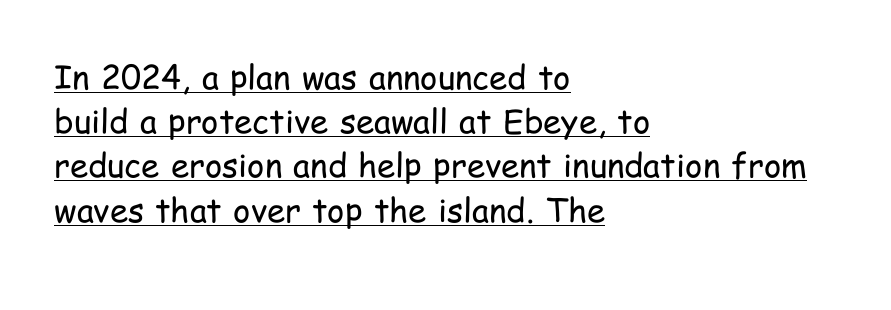
Q: Is the text bold? A: No.
Q: Is the text italic (slanted)? A: No, it is upright.
Q: Is the typeface a serif or a sans-serif typeface? A: Sans-serif.
Q: Is the text underlined? A: Yes.
Q: How is the paragraph aligned? A: Left-aligned.
Q: Is the spacing between letters normal or unusually wide? A: Normal.
Q: Is the spacing between lines tight, normal or loose? A: Normal.
Q: Width (condensed, normal, or wide)? A: Condensed.
Q: Stroke contrast? A: Low.
Q: x-height? A: Medium.
Q: Monospaced? A: No.
